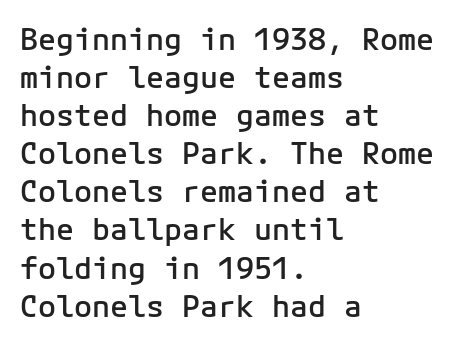
Reading down the block, your eye returns to a fixed left position each line. Rows of type keep a routine distance in the vertical direction. Descenders are the only things crossing below the line. Designer's note — italics off, roman on. No extra tracking has been applied to these lines.
